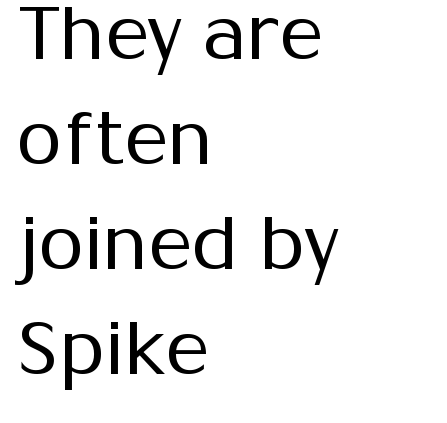
{"serif": "no", "italic": "no", "bold": "no", "weight": "regular", "width": "normal", "stroke_contrast": "medium", "x_height": "medium", "monospaced": "no", "underline": "no", "align": "left", "line_spacing": "normal", "line_spacing_ratio": 1.42, "letter_spacing": "normal", "letter_spacing_em": 0.0, "glyph_px": 74}
